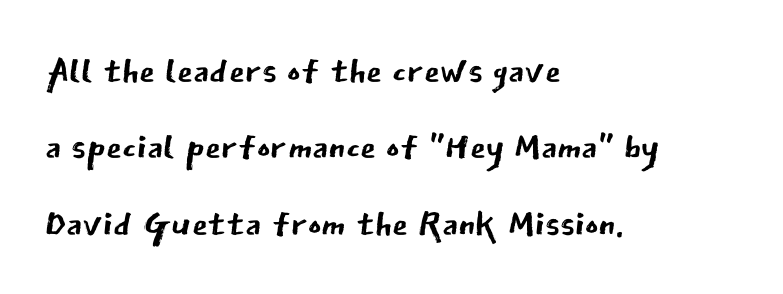
The image shows 51 px regular-weight sans-serif type, upright; set left-aligned, normal line spacing (1.5x), normal letter spacing, not underlined; low stroke contrast and a medium x-height.
